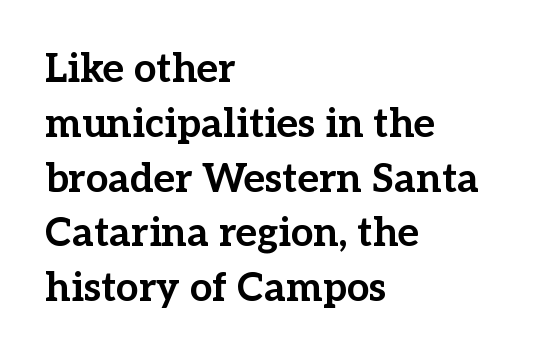
Q: Is the text bold? A: Yes.
Q: Is the text italic (slanted)? A: No, it is upright.
Q: Is the typeface a serif or a sans-serif typeface? A: Serif.
Q: Is the text underlined? A: No.
Q: How is the paragraph aligned? A: Left-aligned.
Q: Is the spacing between letters normal or unusually wide? A: Normal.
Q: Is the spacing between lines tight, normal or loose? A: Normal.
Q: Width (condensed, normal, or wide)? A: Normal.
Q: Stroke contrast? A: Low.
Q: x-height? A: Medium.
Q: Monospaced? A: No.
